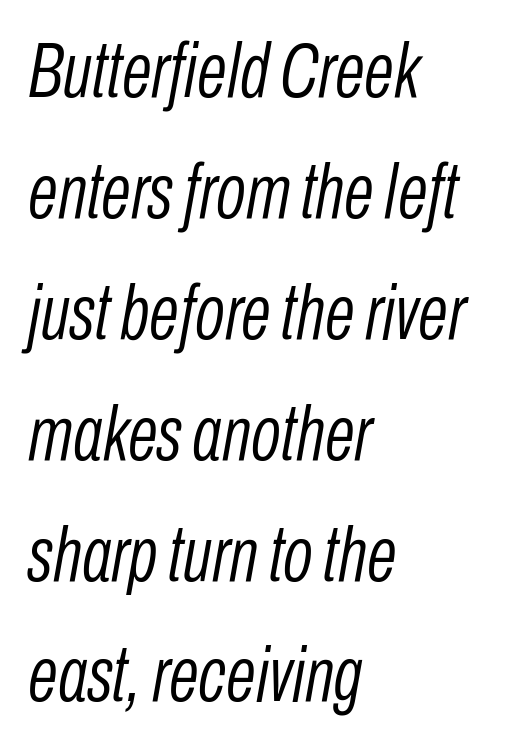
Teacher's note: observe the even left margin — that is flush-left alignment. The glyphs are unaccompanied by any horizontal stroke below them. Rows of type keep a routine distance in the vertical direction. Looks like regular typesetting: each glyph gets only the width it needs. This is oblique type, the kind used for emphasis or titles. Ink coverage per letter is moderate at most.
